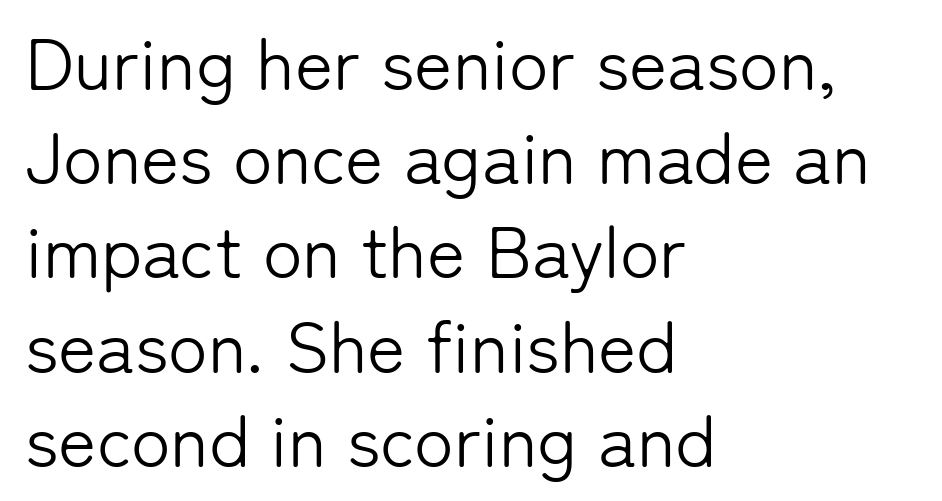
{"serif": "no", "italic": "no", "bold": "no", "weight": "light", "width": "normal", "stroke_contrast": "low", "x_height": "medium", "monospaced": "no", "underline": "no", "align": "left", "line_spacing": "normal", "line_spacing_ratio": 1.29, "letter_spacing": "normal", "letter_spacing_em": 0.0, "glyph_px": 73}
